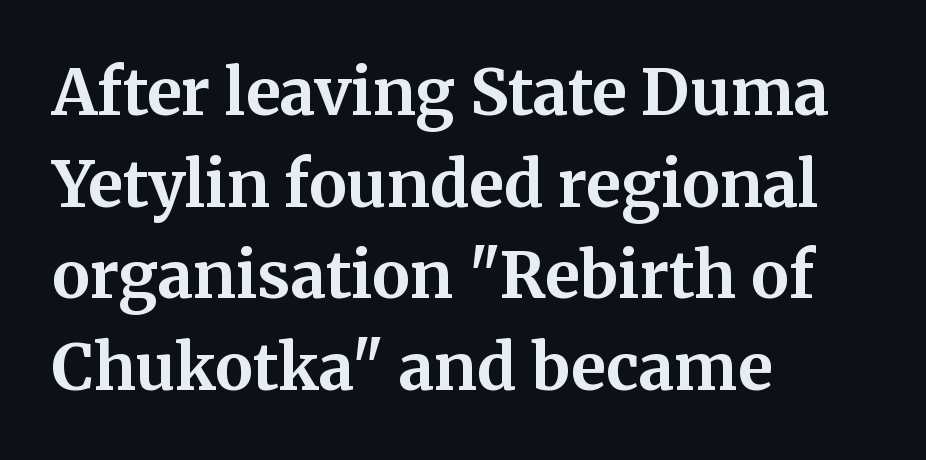
Unlike italic type, these characters show no tilt at all. The gaps between neighbouring characters are ordinary and unremarkable. Honestly, the row spacing looks completely unremarkable. The face used here is proportionally spaced, like ordinary book or web type. Descenders are the only things crossing below the line. The characters look thick and weighty, a clear bold.
